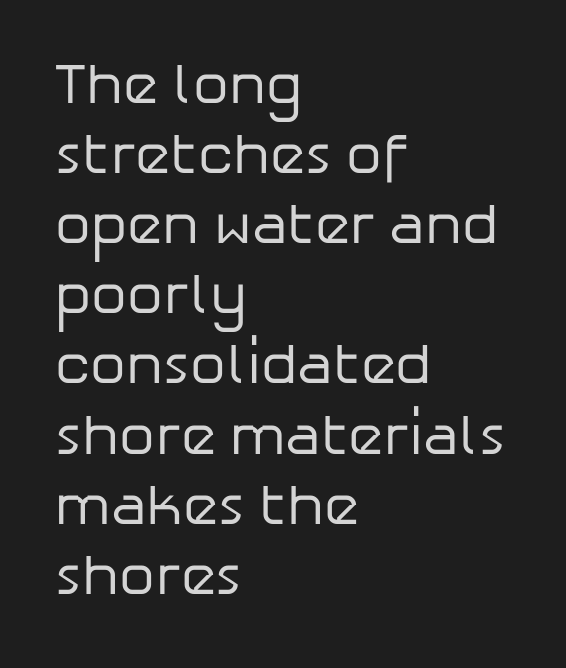
The image shows 57 px regular-weight sans-serif type, upright; set left-aligned, line spacing 1.23x, normal letter spacing, not underlined; low stroke contrast and a medium x-height.
